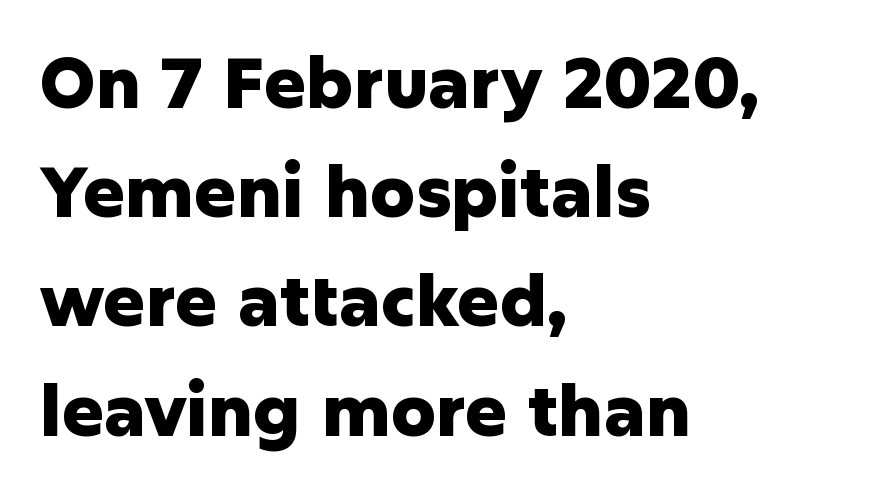
The image shows 70 px heavy sans-serif type, upright; set left-aligned, normal line spacing (1.56x), normal letter spacing, not underlined; low stroke contrast and a medium x-height.
